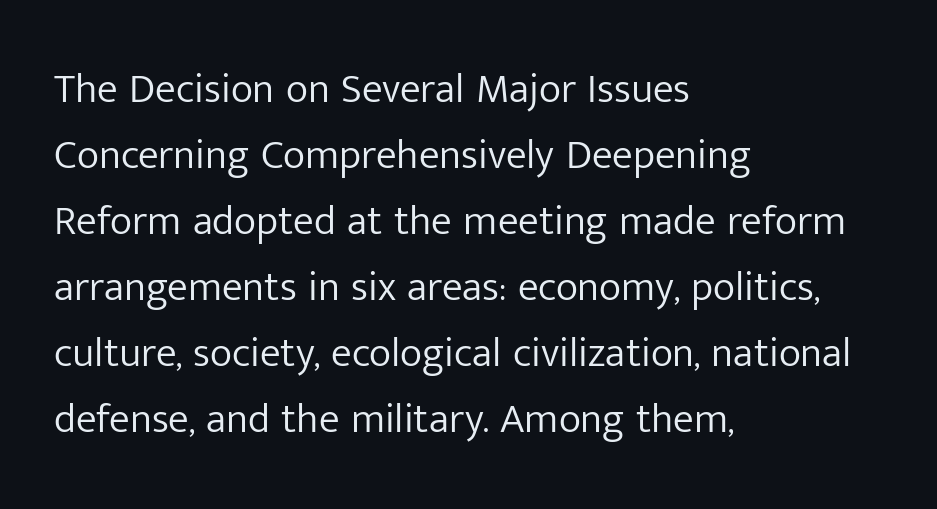
Q: Is the text bold? A: No.
Q: Is the text italic (slanted)? A: No, it is upright.
Q: Is the typeface a serif or a sans-serif typeface? A: Sans-serif.
Q: Is the text underlined? A: No.
Q: How is the paragraph aligned? A: Left-aligned.
Q: Is the spacing between letters normal or unusually wide? A: Normal.
Q: Is the spacing between lines tight, normal or loose? A: Normal.
Q: Width (condensed, normal, or wide)? A: Normal.
Q: Stroke contrast? A: Low.
Q: x-height? A: Medium.
Q: Monospaced? A: No.
